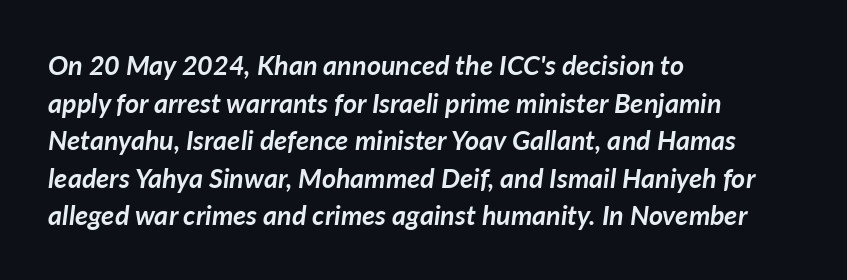
The image shows 27 px bold type, italic (leaning right); set left-aligned, normal line spacing (1.39x), normal letter spacing, not underlined.
